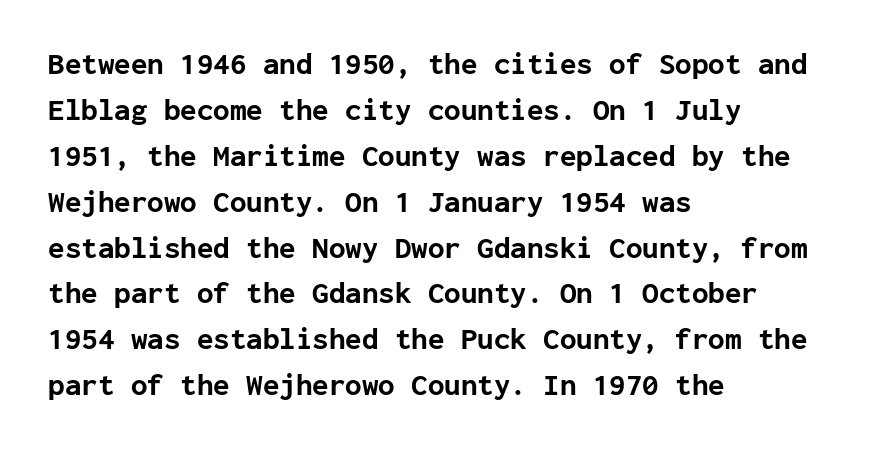
The image shows 30 px bold sans-serif type, upright, monospaced; set left-aligned, normal line spacing (1.53x), normal letter spacing, not underlined; low stroke contrast and a medium x-height.
